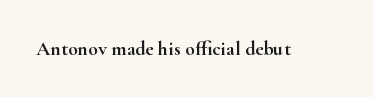
These lines keep a tight, regular rhythm from letter to letter. Unmarked baselines from the first word to the last. Italic: no, the glyphs are upright roman.
